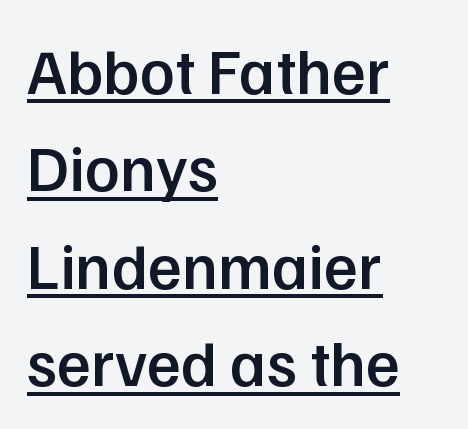
Q: Is the text bold? A: Semi-bold.
Q: Is the text italic (slanted)? A: No, it is upright.
Q: Is the typeface a serif or a sans-serif typeface? A: Sans-serif.
Q: Is the text underlined? A: Yes.
Q: How is the paragraph aligned? A: Left-aligned.
Q: Is the spacing between letters normal or unusually wide? A: Normal.
Q: Is the spacing between lines tight, normal or loose? A: Normal.
Q: Width (condensed, normal, or wide)? A: Normal.
Q: Stroke contrast? A: Low.
Q: x-height? A: Medium.
Q: Monospaced? A: No.
